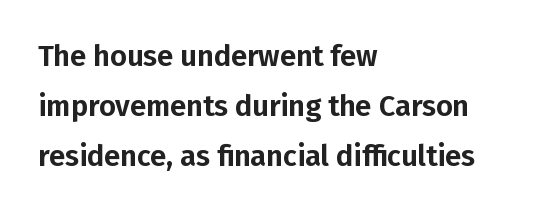
Character widths vary here, with narrow letters taking less room than wide ones. Is there any slant? The stems are plumb. Grotesque or geometric, the face here clearly has no serifs. Leftover space on each line is placed entirely after the last word. Short note: letters normally spaced.
